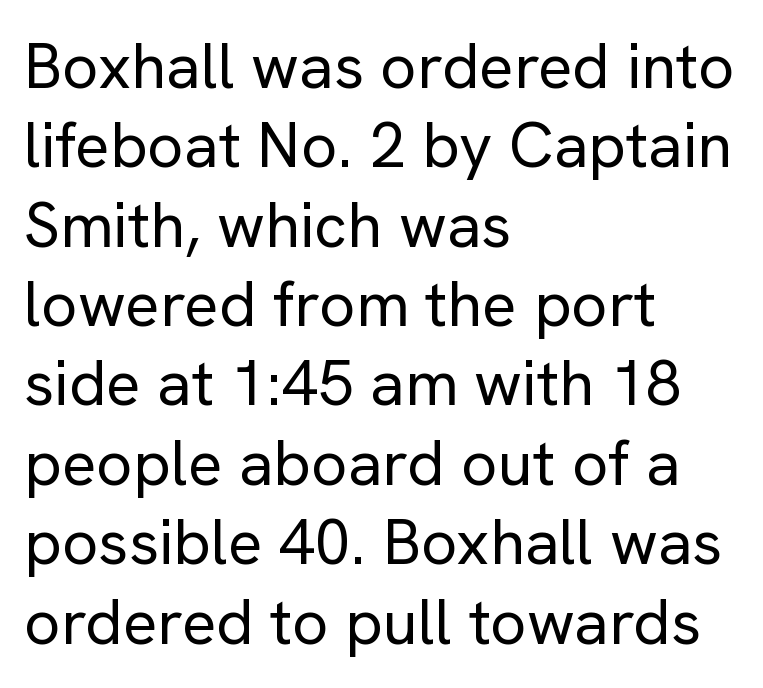
Q: Is the text bold? A: No.
Q: Is the text italic (slanted)? A: No, it is upright.
Q: Is the typeface a serif or a sans-serif typeface? A: Sans-serif.
Q: Is the text underlined? A: No.
Q: How is the paragraph aligned? A: Left-aligned.
Q: Is the spacing between letters normal or unusually wide? A: Normal.
Q: Width (condensed, normal, or wide)? A: Normal.
Q: Stroke contrast? A: Low.
Q: x-height? A: Medium.
Q: Monospaced? A: No.
